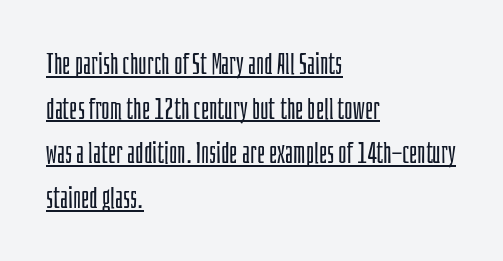
The image shows 29 px light, condensed sans-serif type, upright; set left-aligned, normal line spacing (1.54x), normal letter spacing, underlined; low stroke contrast and a large x-height.
